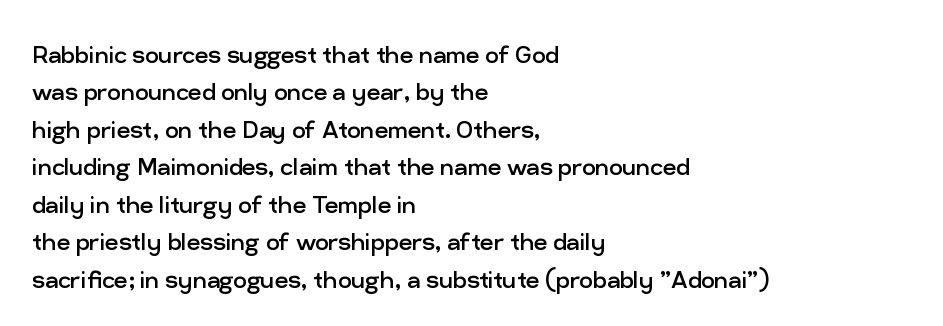
Q: Is the text bold? A: No.
Q: Is the text italic (slanted)? A: No, it is upright.
Q: Is the typeface a serif or a sans-serif typeface? A: Sans-serif.
Q: Is the text underlined? A: No.
Q: How is the paragraph aligned? A: Left-aligned.
Q: Is the spacing between letters normal or unusually wide? A: Normal.
Q: Is the spacing between lines tight, normal or loose? A: Normal.
Q: Width (condensed, normal, or wide)? A: Normal.
Q: Stroke contrast? A: Low.
Q: x-height? A: Medium.
Q: Monospaced? A: No.
